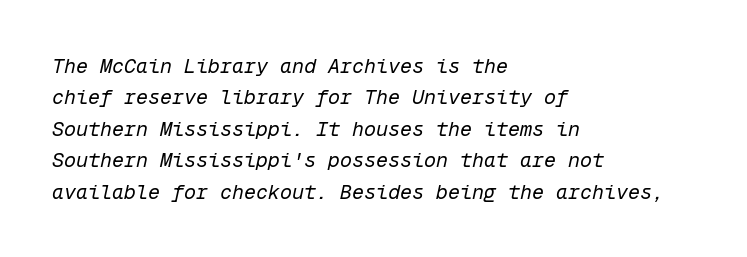
Q: Is the text bold? A: No.
Q: Is the text italic (slanted)? A: Yes, it leans right by about 12 degrees.
Q: Is the text underlined? A: No.
Q: How is the paragraph aligned? A: Left-aligned.
Q: Is the spacing between letters normal or unusually wide? A: Normal.
Q: Is the spacing between lines tight, normal or loose? A: Normal.
